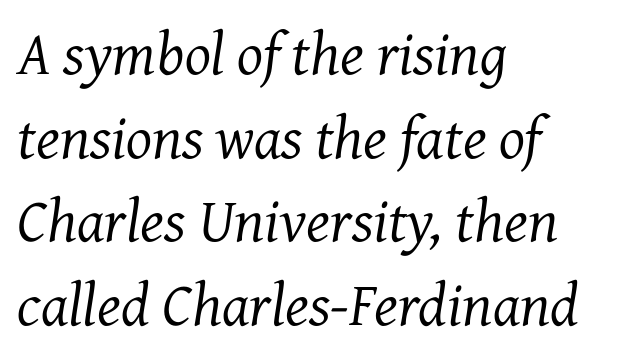
The image shows 61 px regular-weight serif type, italic (leaning right); set left-aligned, normal line spacing (1.37x), normal letter spacing, not underlined; medium stroke contrast and a medium x-height.
